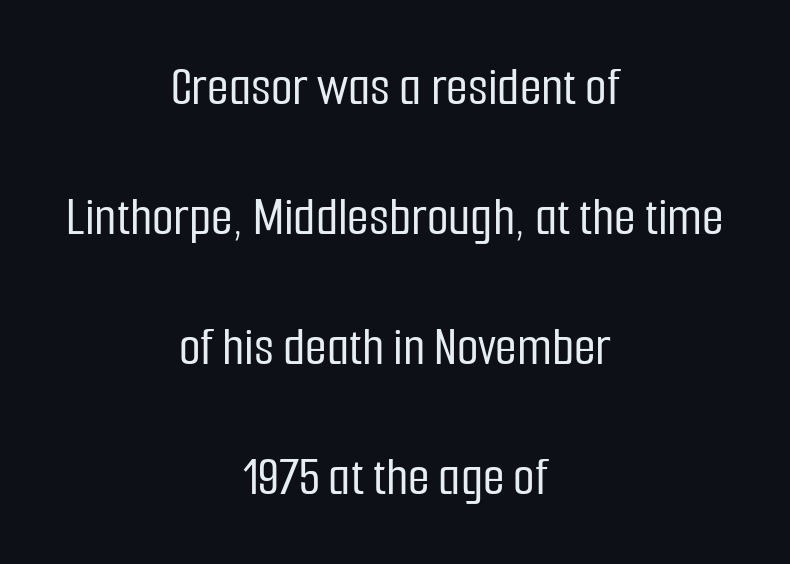
Quick note: not italic, upright. Serif or sans? Sans — the stroke terminals are bare. Descenders hang freely into open space. Each letter keeps its own natural width here, so spacing adapts to shape. Horizontal bands of white between lines are thick stripes. Each word holds together tightly as a unit, with standard inter-letter gaps.
